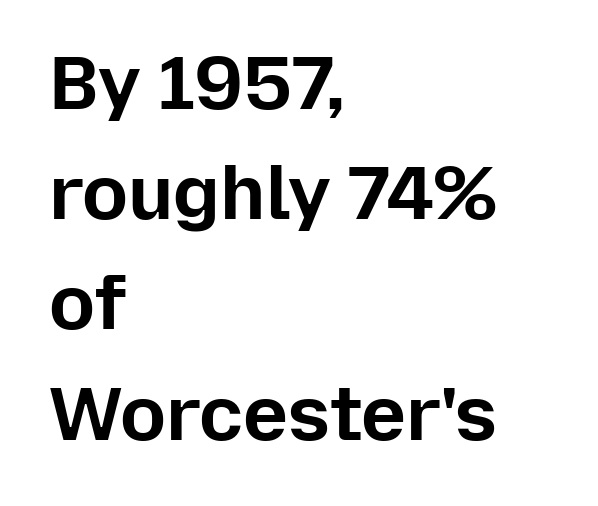
A dark, heavy texture on the line: the type is bold. Unlike italic type, these characters show no tilt at all. Words appear dense and cohesive because spacing is normal. Leading matches the norm, producing a regular column. Beneath every word, the page is bare. Alignment: flush left.
